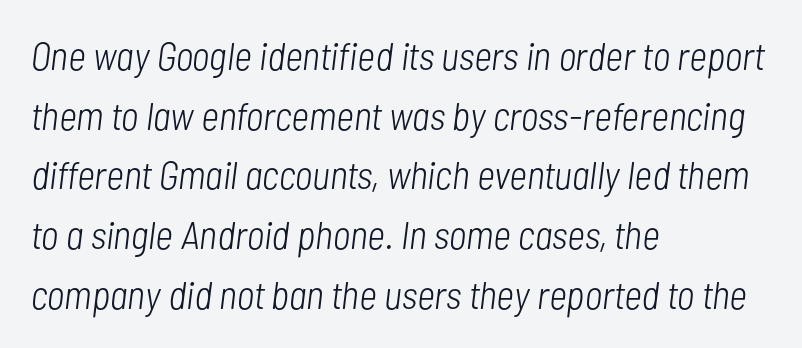
A typesetter would call this zero additional tracking. The rendering anchors every line to the left-hand side. This sample keeps an unexceptional amount of space between lines. A light-to-regular cut is what we see here. Spacing verdict: proportional, widths tailored to each character. Quick note: underline off.
